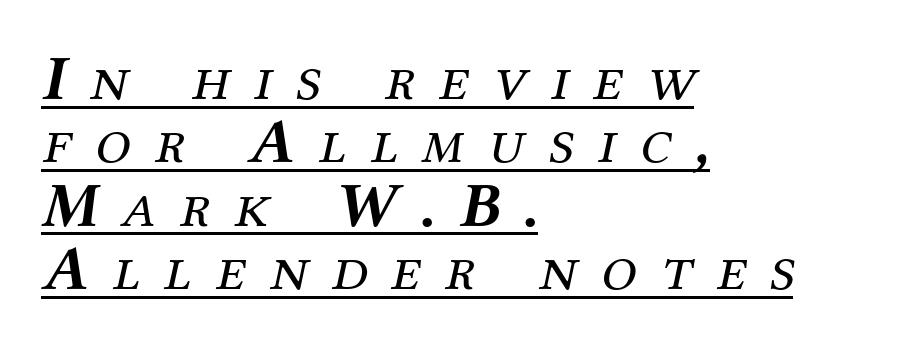
Q: Is the text bold? A: No.
Q: Is the text italic (slanted)? A: Yes, it leans right by about 12 degrees.
Q: Is the typeface a serif or a sans-serif typeface? A: Serif.
Q: Is the text underlined? A: Yes.
Q: How is the paragraph aligned? A: Left-aligned.
Q: Is the spacing between letters normal or unusually wide? A: Unusually wide.
Q: Is the spacing between lines tight, normal or loose? A: Tight.
Q: Width (condensed, normal, or wide)? A: Normal.
Q: Stroke contrast? A: Medium.
Q: x-height? A: Medium.
Q: Monospaced? A: No.
